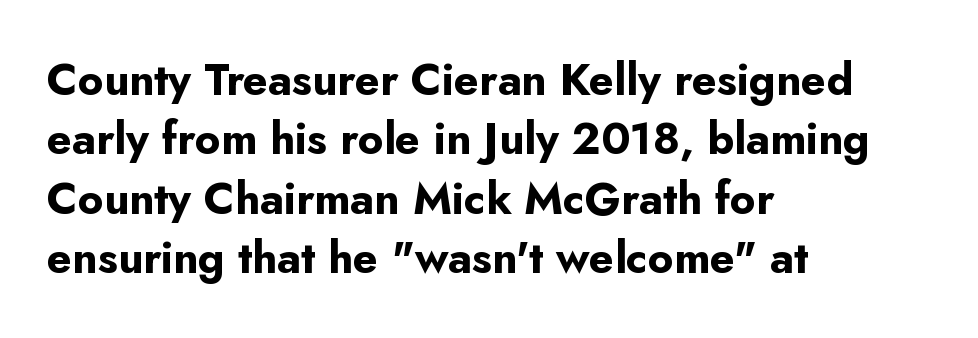
Q: Is the text bold? A: Yes.
Q: Is the text italic (slanted)? A: No, it is upright.
Q: Is the typeface a serif or a sans-serif typeface? A: Sans-serif.
Q: Is the text underlined? A: No.
Q: How is the paragraph aligned? A: Left-aligned.
Q: Is the spacing between letters normal or unusually wide? A: Normal.
Q: Is the spacing between lines tight, normal or loose? A: Normal.
Q: Width (condensed, normal, or wide)? A: Normal.
Q: Stroke contrast? A: Low.
Q: x-height? A: Small.
Q: Monospaced? A: No.
